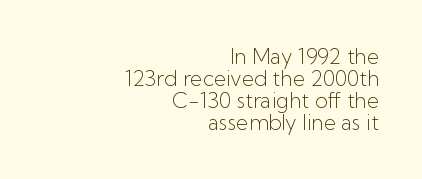
Q: Is the text bold? A: No.
Q: Is the text italic (slanted)? A: No, it is upright.
Q: Is the text underlined? A: No.
Q: How is the paragraph aligned? A: Right-aligned.
Q: Is the spacing between letters normal or unusually wide? A: Normal.
Q: Is the spacing between lines tight, normal or loose? A: Tight.
